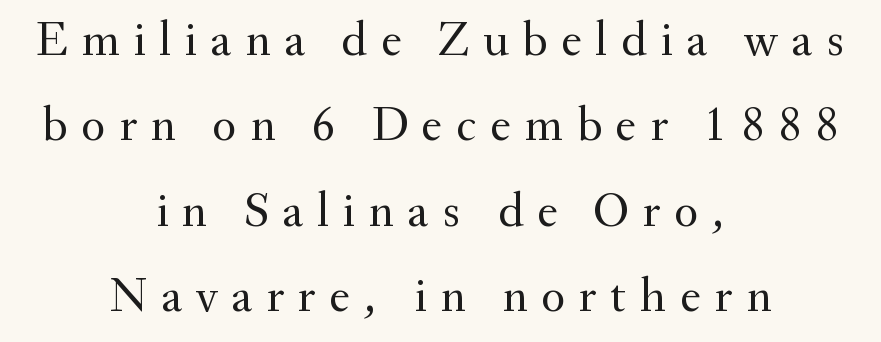
The image shows 50 px regular-weight serif type, upright; set centered, line spacing 1.71x, unusually wide letter spacing (+0.27 em), not underlined; medium stroke contrast and a small x-height.
